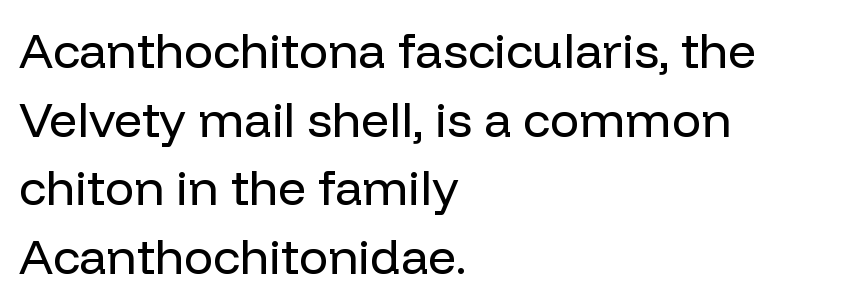
The image shows 49 px regular-weight sans-serif type, upright; set left-aligned, normal line spacing (1.4x), normal letter spacing, not underlined; low stroke contrast and a medium x-height.
